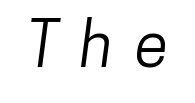
{"serif": "no", "width": "condensed", "stroke_contrast": "low", "x_height": "medium", "monospaced": "no", "underline": "no", "letter_spacing": "wide", "letter_spacing_em": 0.35, "glyph_px": 62}
